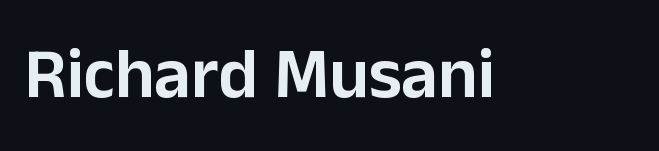
Q: Is the text italic (slanted)? A: No, it is upright.
Q: Is the typeface a serif or a sans-serif typeface? A: Sans-serif.
Q: Is the text underlined? A: No.
Q: Is the spacing between letters normal or unusually wide? A: Normal.
Q: Width (condensed, normal, or wide)? A: Normal.
Q: Stroke contrast? A: Low.
Q: x-height? A: Medium.
Q: Monospaced? A: No.
